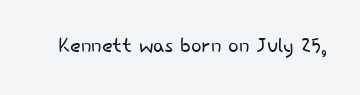
The image shows 28 px light sans-serif type, upright; set normal letter spacing, not underlined; low stroke contrast and a small x-height.
